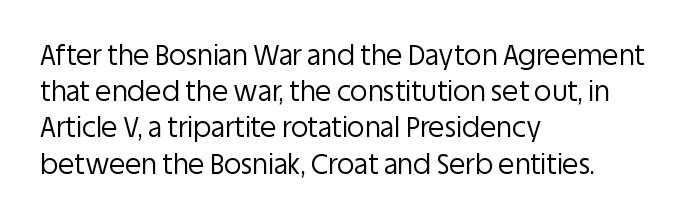
{"italic": "no", "bold": "no", "underline": "no", "align": "left", "line_spacing": "normal", "line_spacing_ratio": 1.34, "letter_spacing": "normal", "letter_spacing_em": 0.0, "glyph_px": 27}
